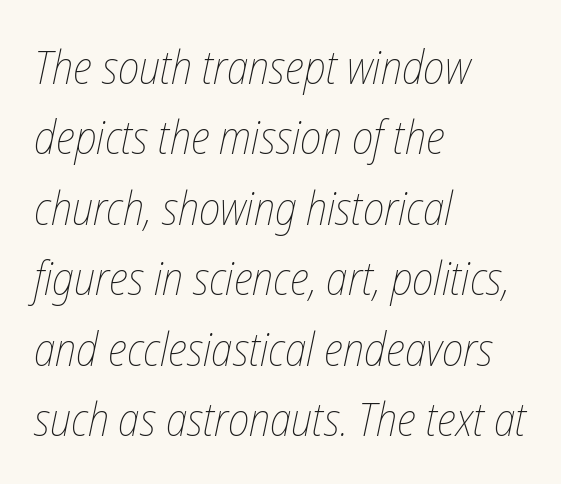
The image shows 46 px thin, condensed type, italic (leaning right); set left-aligned, normal line spacing (1.53x), normal letter spacing, not underlined; low stroke contrast and a medium x-height.
